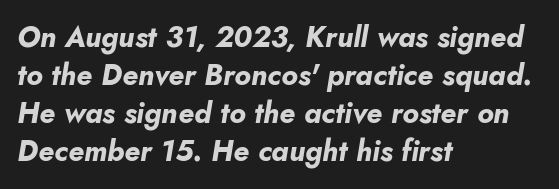
{"italic": "yes", "lean": "right", "slant_degrees": 10, "bold": "yes", "weight": "bold", "width": "normal", "stroke_contrast": "low", "x_height": "small", "monospaced": "no", "underline": "no", "align": "left", "line_spacing": "normal", "line_spacing_ratio": 1.31, "letter_spacing": "normal", "letter_spacing_em": 0.0, "glyph_px": 29}
